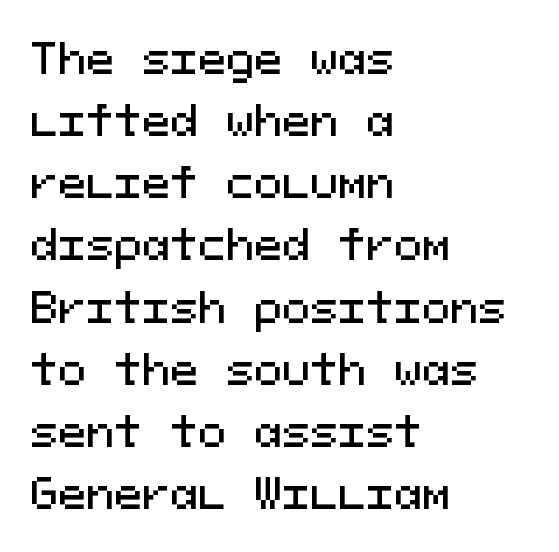
The image shows 42 px sans-serif type, upright, monospaced; set left-aligned, normal line spacing (1.48x), normal letter spacing, not underlined; medium stroke contrast and a medium x-height.
